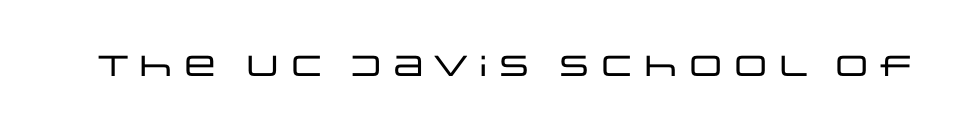
Looks like regular typesetting: each glyph gets only the width it needs. The passage shown is not underscored anywhere. This is sans-serif lettering, the kind often seen on screens and signage. In terms of letterspacing, this is plain default setting.
